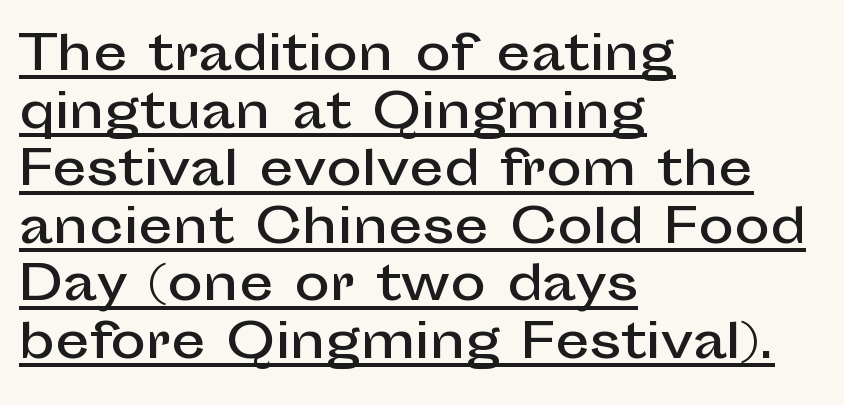
{"serif": "no", "italic": "no", "width": "normal", "stroke_contrast": "low", "x_height": "medium", "monospaced": "no", "underline": "yes", "align": "left", "line_spacing_ratio": 1.2, "letter_spacing": "normal", "letter_spacing_em": 0.0, "glyph_px": 48}
